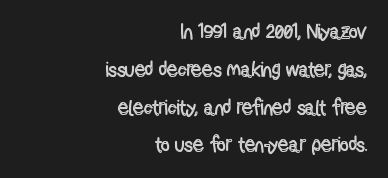
The image shows 21 px text type, upright; set right-aligned, line spacing 1.8x, normal letter spacing, not underlined.
